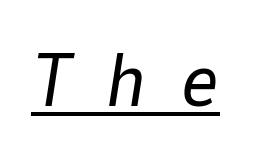
{"italic": "yes", "lean": "right", "slant_degrees": 9, "bold": "no", "weight": "regular", "width": "normal", "stroke_contrast": "low", "x_height": "medium", "monospaced": "no", "underline": "yes", "letter_spacing": "wide", "letter_spacing_em": 0.47, "glyph_px": 74}
